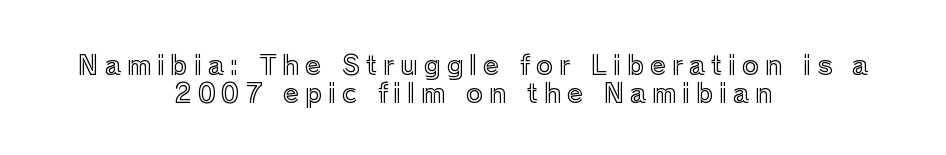
{"italic": "no", "underline": "no", "align": "center", "line_spacing": "tight", "line_spacing_ratio": 1.07, "letter_spacing": "wide", "letter_spacing_em": 0.22, "glyph_px": 26}
